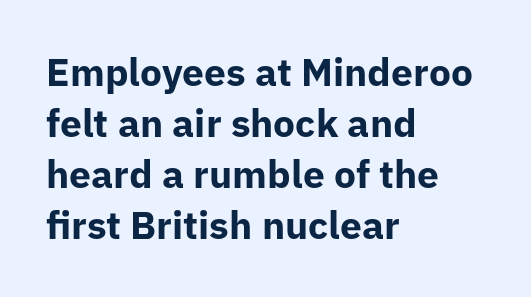
Which margin do the lines hug? The left one — the right edge is uneven. Varying glyph widths throughout — classic text-font behaviour. The specimen omits any rule beneath the text block's lines. Notice how descenders clear the ascenders below comfortably — that's standard leading.
